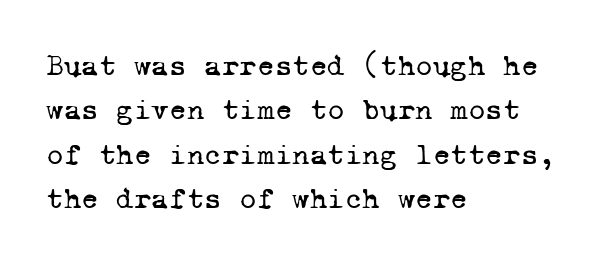
Q: Is the text bold? A: No.
Q: Is the typeface a serif or a sans-serif typeface? A: Serif.
Q: Is the text underlined? A: No.
Q: How is the paragraph aligned? A: Left-aligned.
Q: Is the spacing between letters normal or unusually wide? A: Normal.
Q: Is the spacing between lines tight, normal or loose? A: Normal.
Q: Width (condensed, normal, or wide)? A: Normal.
Q: Stroke contrast? A: Low.
Q: x-height? A: Medium.
Q: Monospaced? A: Yes.
